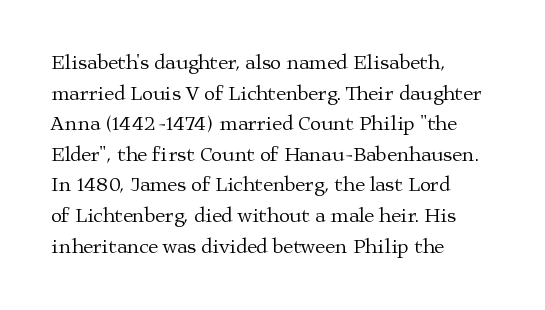
{"italic": "no", "bold": "no", "underline": "no", "align": "left", "line_spacing": "normal", "line_spacing_ratio": 1.53, "letter_spacing": "normal", "letter_spacing_em": 0.0, "glyph_px": 20}
